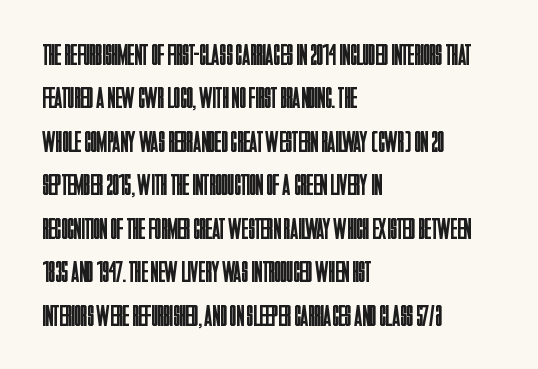
The image shows 30 px regular-weight, condensed sans-serif type, upright; set left-aligned, normal line spacing (1.45x), normal letter spacing, not underlined; low stroke contrast and a large x-height.
